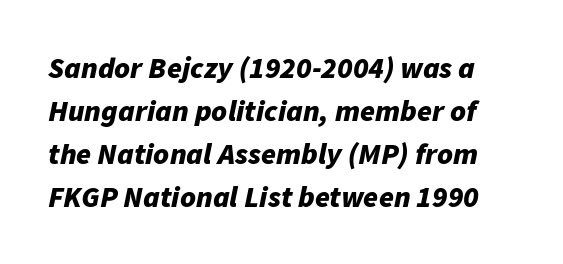
{"italic": "yes", "lean": "right", "slant_degrees": 11, "bold": "yes", "weight": "bold", "width": "normal", "stroke_contrast": "low", "x_height": "medium", "monospaced": "no", "underline": "no", "line_spacing": "normal", "line_spacing_ratio": 1.43, "letter_spacing": "normal", "letter_spacing_em": 0.0, "glyph_px": 30}
